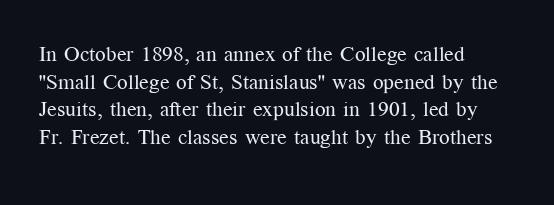
{"italic": "no", "bold": "no", "underline": "no", "align": "left", "line_spacing": "normal", "line_spacing_ratio": 1.31, "letter_spacing": "normal", "letter_spacing_em": 0.0, "glyph_px": 21}
